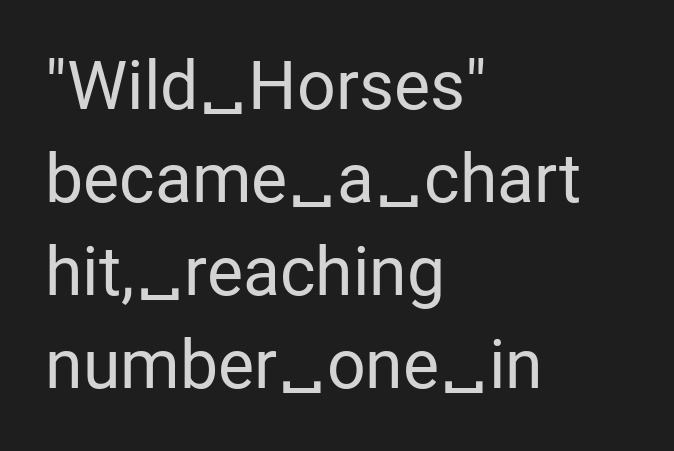
Q: Is the text bold? A: No.
Q: Is the text italic (slanted)? A: No, it is upright.
Q: Is the typeface a serif or a sans-serif typeface? A: Sans-serif.
Q: Is the text underlined? A: No.
Q: How is the paragraph aligned? A: Left-aligned.
Q: Is the spacing between letters normal or unusually wide? A: Normal.
Q: Is the spacing between lines tight, normal or loose? A: Normal.
Q: Width (condensed, normal, or wide)? A: Normal.
Q: Stroke contrast? A: Low.
Q: x-height? A: Medium.
Q: Monospaced? A: No.
